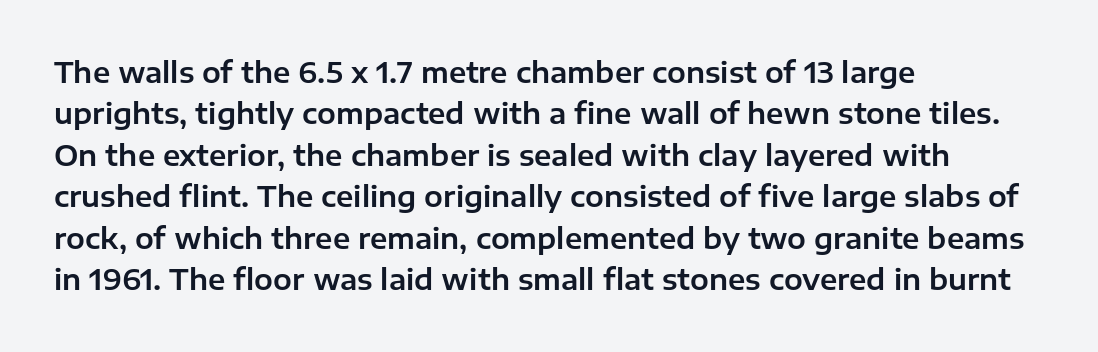
Q: Is the text italic (slanted)? A: No, it is upright.
Q: Is the typeface a serif or a sans-serif typeface? A: Sans-serif.
Q: Is the text underlined? A: No.
Q: How is the paragraph aligned? A: Left-aligned.
Q: Is the spacing between letters normal or unusually wide? A: Normal.
Q: Is the spacing between lines tight, normal or loose? A: Normal.
Q: Width (condensed, normal, or wide)? A: Normal.
Q: Stroke contrast? A: Low.
Q: x-height? A: Medium.
Q: Monospaced? A: No.
